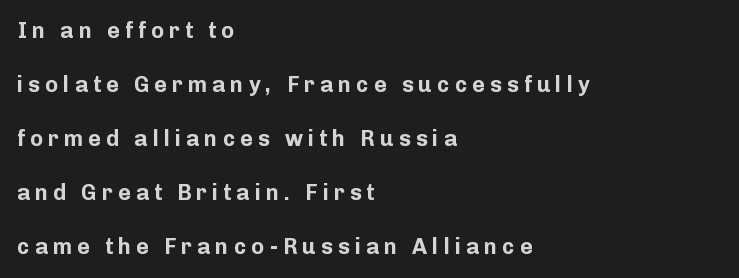
Q: Is the text bold? A: Yes.
Q: Is the text italic (slanted)? A: No, it is upright.
Q: Is the text underlined? A: No.
Q: How is the paragraph aligned? A: Left-aligned.
Q: Is the spacing between letters normal or unusually wide? A: Unusually wide.
Q: Is the spacing between lines tight, normal or loose? A: Loose.
